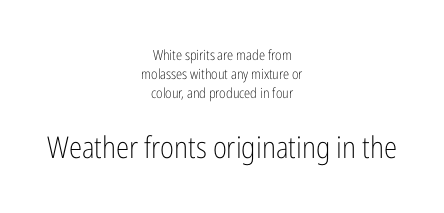
These lines are composed in type without serifs. Summary of vertical rhythm: regular, with standard interline spacing. The font's upright variant was chosen for this text. Teacher's note: observe the equal gaps on both sides — that is centered alignment. Bare-footed words on every line. Proportional: the letters do not fall into vertical columns.
